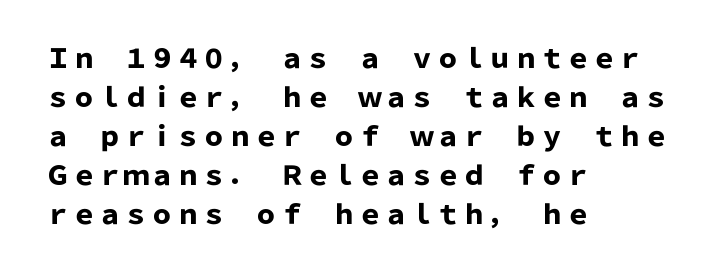
{"italic": "no", "bold": "yes", "underline": "no", "align": "left", "line_spacing": "normal", "line_spacing_ratio": 1.5, "letter_spacing": "normal", "letter_spacing_em": 0.0, "glyph_px": 26}
